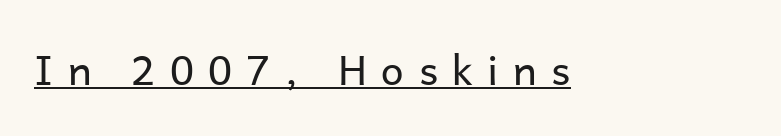
In terms of letterspacing, this is a distinctly airy, spread setting. The letters advance in unequal steps, a hallmark of proportional type. The axis of the letterforms is exactly vertical. Compared with undecorated copy, this sample adds a rule below the words. Are there feet on the stems? There aren't — it's a sans. The font sits on the lighter half of the weight spectrum, regular included.
